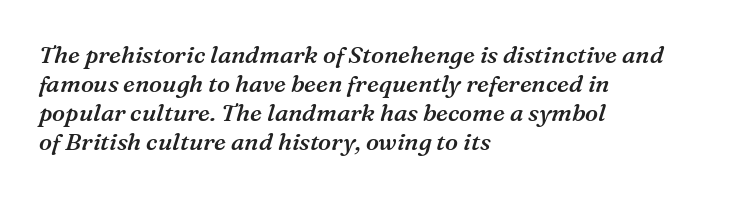
{"italic": "yes", "lean": "right", "slant_degrees": 16, "bold": "semi", "underline": "no", "align": "left", "line_spacing_ratio": 1.21, "letter_spacing": "normal", "letter_spacing_em": 0.0, "glyph_px": 24}
